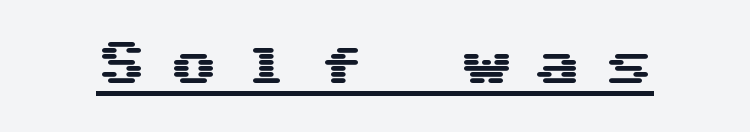
The image shows 49 px wide sans-serif type, upright; set unusually wide letter spacing (+0.48 em), underlined; medium stroke contrast and a medium x-height.
